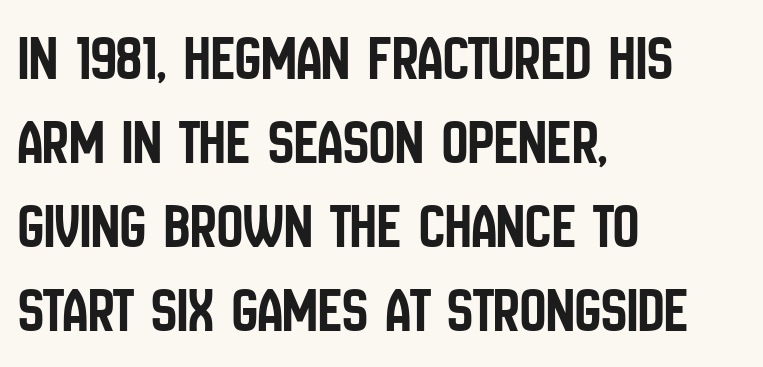
{"serif": "no", "italic": "no", "width": "condensed", "stroke_contrast": "low", "x_height": "large", "monospaced": "no", "underline": "no", "align": "left", "line_spacing": "normal", "line_spacing_ratio": 1.29, "letter_spacing": "normal", "letter_spacing_em": 0.0, "glyph_px": 65}
